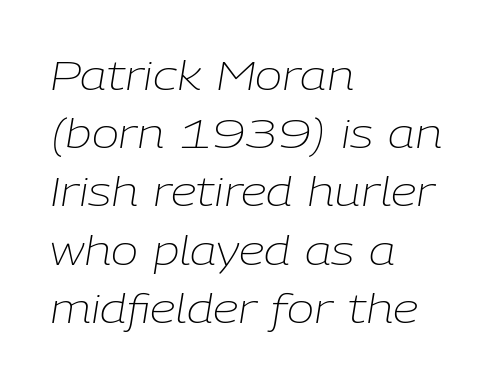
{"italic": "yes", "lean": "right", "slant_degrees": 9, "bold": "no", "weight": "light", "width": "normal", "stroke_contrast": "low", "x_height": "medium", "monospaced": "no", "underline": "no", "align": "left", "line_spacing": "normal", "line_spacing_ratio": 1.42, "letter_spacing": "normal", "letter_spacing_em": 0.0, "glyph_px": 41}
